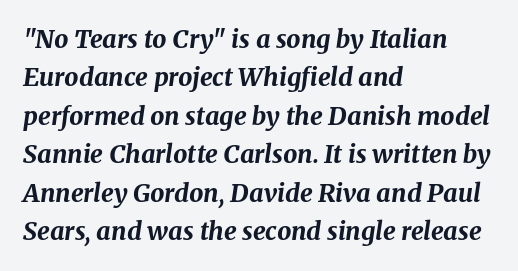
Nobody drew a line under any word here. The glyphs have the mass of a bold cut. The paragraph shown leans on its left margin. Each new line begins a customary step beneath the previous one. Tracking value appears to be zero — textbook default spacing. It's the slanting kind of type.
